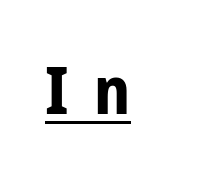
The image shows 65 px bold, condensed sans-serif type, upright; set unusually wide letter spacing (+0.39 em), underlined; low stroke contrast and a medium x-height.
